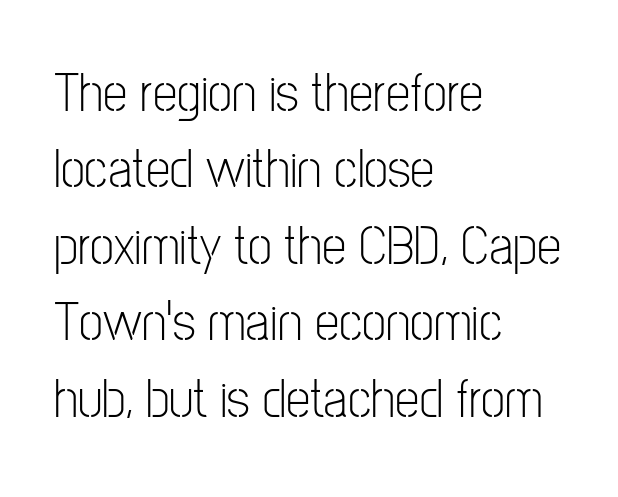
The letters look calm and open, with moderate or lighter stems. The lines are quadded left. Nothing unusual about the tracking: characters are spaced as the font intends. The rendering uses natural spacing where letterforms have individual widths.
